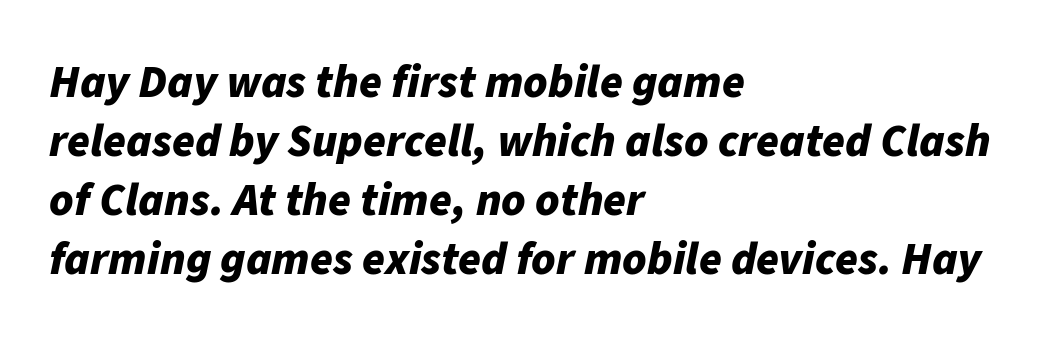
The ragged edge is on the right, which tells us the setting is flush left. Italic: yes, the glyphs are oblique. Glance below the letters and you will spot only blank space. Typesetter's note: full bold, strokes at maximum text heaviness.
